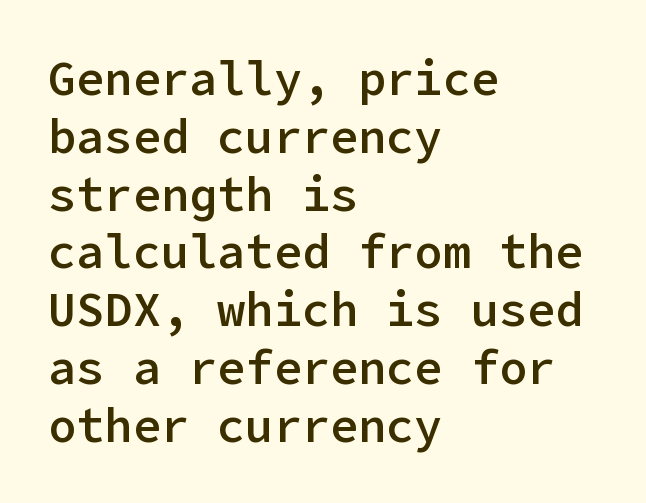
{"serif": "no", "italic": "no", "bold": "semi", "weight": "semibold", "width": "normal", "stroke_contrast": "low", "x_height": "medium", "underline": "no", "align": "left", "line_spacing_ratio": 1.23, "letter_spacing": "normal", "letter_spacing_em": 0.0, "glyph_px": 47}
